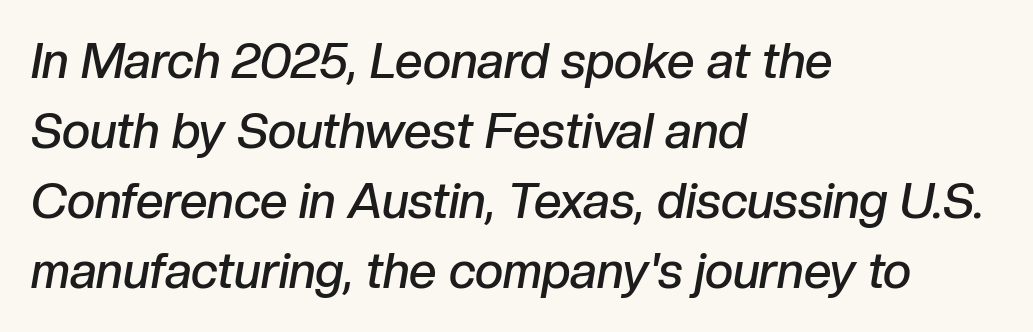
{"italic": "yes", "lean": "right", "slant_degrees": 10, "bold": "semi", "weight": "semibold", "width": "normal", "stroke_contrast": "low", "x_height": "medium", "monospaced": "no", "underline": "no", "align": "left", "line_spacing": "normal", "line_spacing_ratio": 1.43, "letter_spacing": "normal", "letter_spacing_em": 0.0, "glyph_px": 49}
